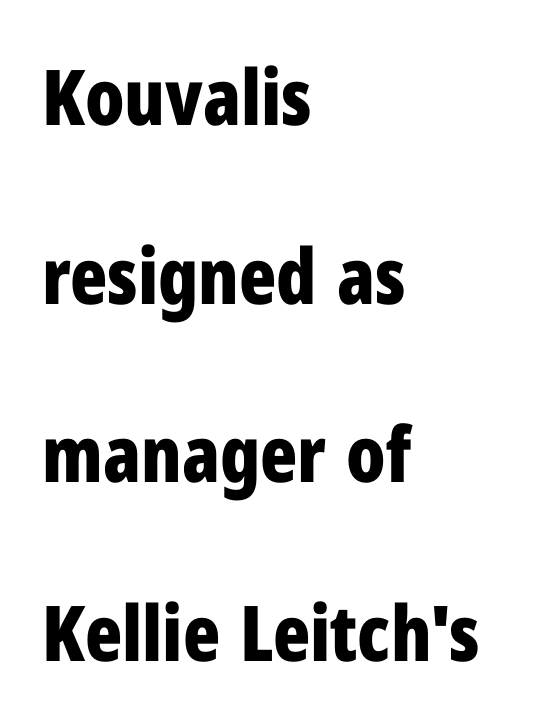
The image shows 77 px bold, condensed sans-serif type, upright; set left-aligned, loose line spacing (2.32x), normal letter spacing, not underlined; low stroke contrast and a medium x-height.
